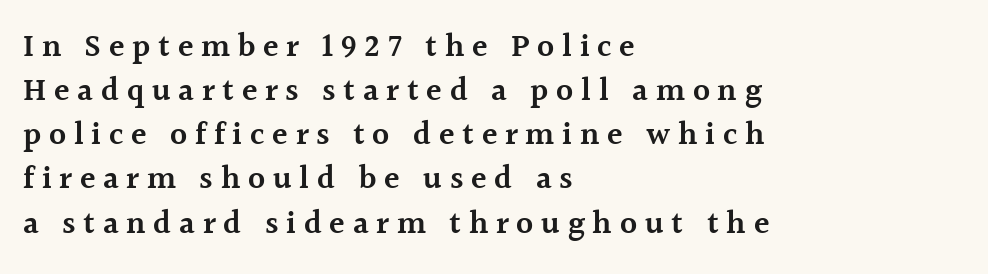
If you drew a line through each stem, it would be perfectly vertical. What's the leading like? Ordinary, nothing unusual. A fair bit of extra ink — the face is semibold, not bold. Note the varied advance widths — an 'i' is clearly narrower than an 'm'. Underlining? Definitely not there. The characters display serif detailing at their extremities.
